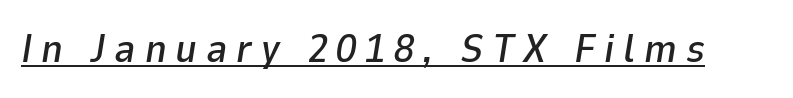
Q: Is the text italic (slanted)? A: Yes, it leans right by about 9 degrees.
Q: Is the text underlined? A: Yes.
Q: Is the spacing between letters normal or unusually wide? A: Unusually wide.
Q: Width (condensed, normal, or wide)? A: Normal.
Q: Stroke contrast? A: Low.
Q: x-height? A: Medium.
Q: Monospaced? A: No.
